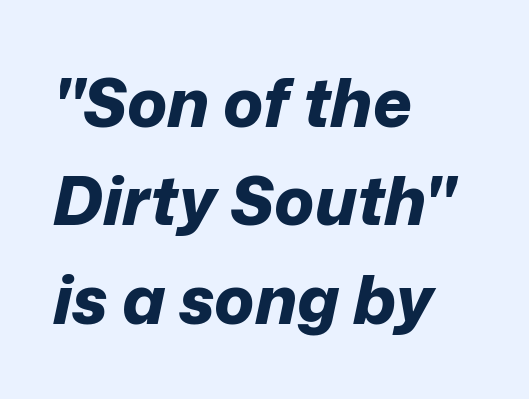
The font is running at its bold setting. Baseline-to-baseline distance is the conventional proportion of letter height. Honestly, there is no underline to notice here at all. You can tell it's italic because the verticals aren't actually vertical. Reading down the block, your eye returns to a fixed left position each line.
